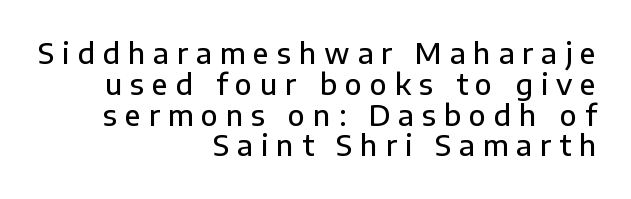
{"serif": "no", "italic": "no", "bold": "semi", "weight": "semibold", "width": "normal", "stroke_contrast": "low", "x_height": "medium", "monospaced": "no", "underline": "no", "align": "right", "line_spacing": "tight", "line_spacing_ratio": 1.1, "letter_spacing": "wide", "letter_spacing_em": 0.28, "glyph_px": 28}
